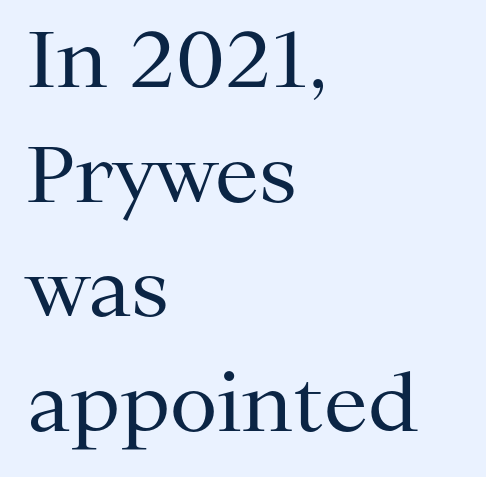
Is the block centered? No — it sits flush against the left margin. Baseline-to-baseline distance is the conventional proportion of letter height. Words float on clear page, feet unadorned. Does the lettering tilt? It doesn't — this is upright.
